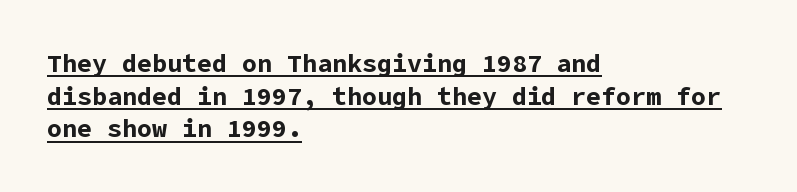
{"italic": "no", "bold": "yes", "underline": "yes", "align": "left", "line_spacing": "normal", "line_spacing_ratio": 1.31, "letter_spacing": "normal", "letter_spacing_em": 0.0, "glyph_px": 25}
